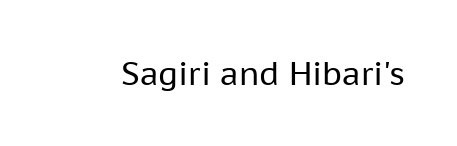
{"serif": "no", "italic": "no", "bold": "no", "weight": "regular", "width": "normal", "stroke_contrast": "low", "x_height": "medium", "monospaced": "no", "underline": "no", "letter_spacing": "normal", "letter_spacing_em": 0.0, "glyph_px": 32}
